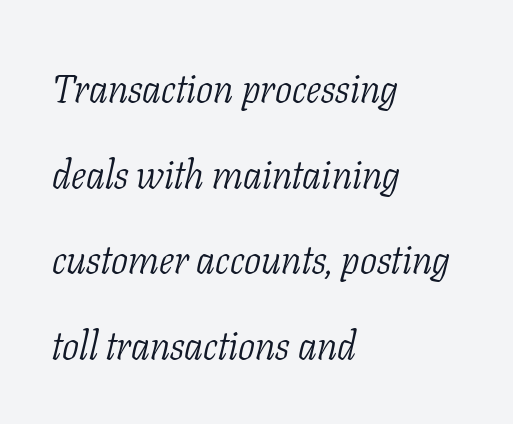
Reading down the column, the eye jumps a long way to each next line. What kind of face is this? One with serifs. Visually the block forms a straight wall on the left and a jagged coastline on the right. The string is rendered with underlining switched off. Is this a fixed-width face? No — the glyphs have proportional, varying widths. This is not heavy type; no bold has been used.
